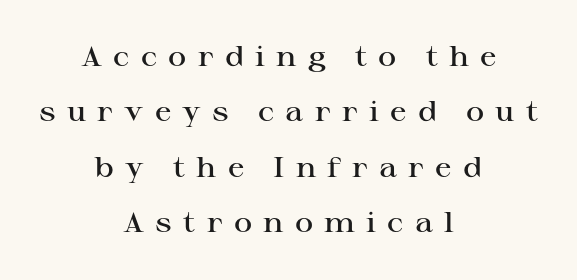
Q: Is the text bold? A: Semi-bold.
Q: Is the text italic (slanted)? A: No, it is upright.
Q: Is the typeface a serif or a sans-serif typeface? A: Serif.
Q: Is the text underlined? A: No.
Q: How is the paragraph aligned? A: Centered.
Q: Is the spacing between letters normal or unusually wide? A: Unusually wide.
Q: Is the spacing between lines tight, normal or loose? A: Loose.
Q: Width (condensed, normal, or wide)? A: Wide.
Q: Stroke contrast? A: High.
Q: x-height? A: Medium.
Q: Monospaced? A: No.
